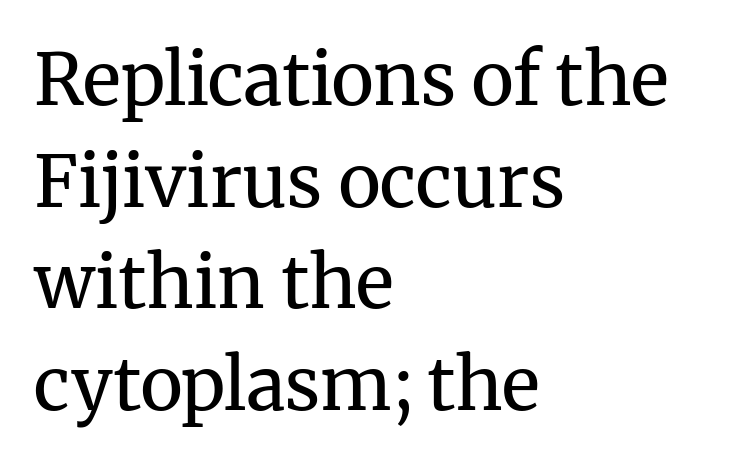
Counters stay open thanks to moderate or lighter strokes. Is there any slant? The stems are plumb. Compared with a centered layout, this one pins lines to the left instead. Honestly, there is no underline to notice here at all. Tracking here is standard; glyphs follow each other at the usual distance. Line spacing here is normal.
